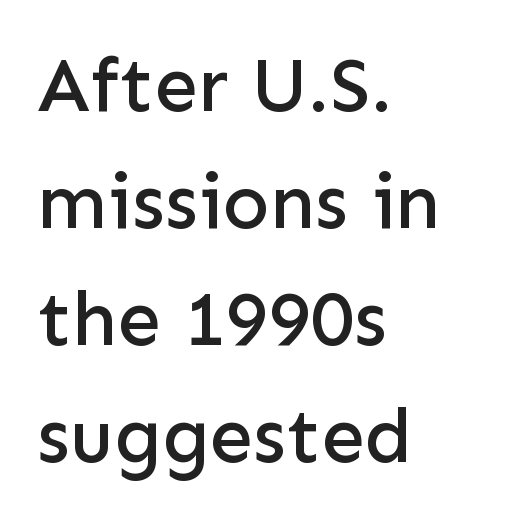
{"serif": "no", "italic": "no", "width": "normal", "stroke_contrast": "low", "x_height": "medium", "monospaced": "no", "underline": "no", "align": "left", "line_spacing": "normal", "line_spacing_ratio": 1.5, "letter_spacing": "normal", "letter_spacing_em": 0.0, "glyph_px": 78}
